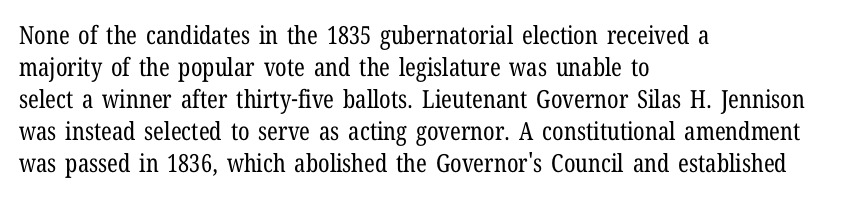
The image shows 25 px text type, upright; set left-aligned, normal line spacing (1.28x), normal letter spacing, not underlined.
